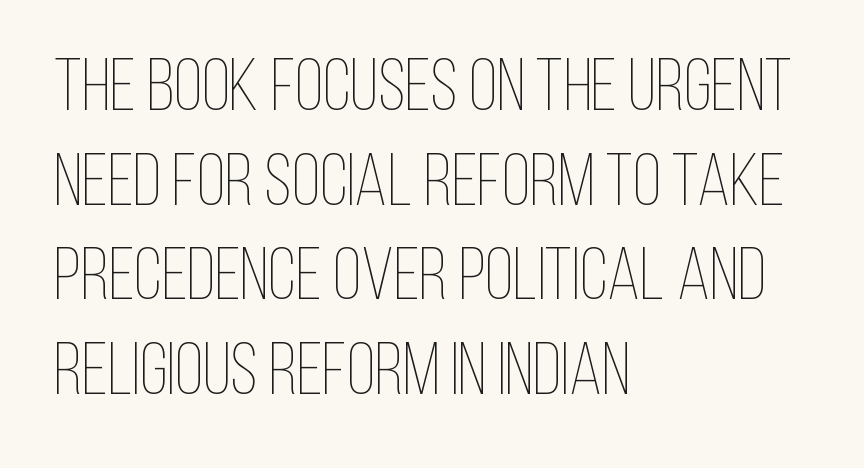
{"italic": "no", "bold": "no", "weight": "thin", "width": "condensed", "stroke_contrast": "low", "x_height": "large", "monospaced": "no", "underline": "no", "align": "left", "line_spacing": "normal", "line_spacing_ratio": 1.28, "letter_spacing": "normal", "letter_spacing_em": 0.0, "glyph_px": 74}
